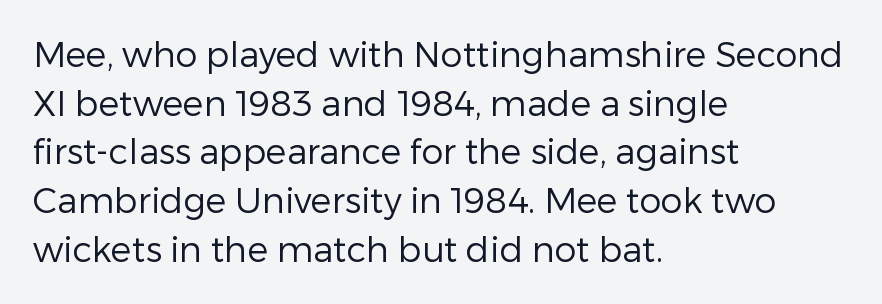
{"serif": "no", "italic": "no", "bold": "no", "weight": "regular", "width": "normal", "stroke_contrast": "low", "x_height": "medium", "monospaced": "no", "underline": "no", "align": "left", "line_spacing": "normal", "line_spacing_ratio": 1.39, "letter_spacing": "normal", "letter_spacing_em": 0.0, "glyph_px": 35}
